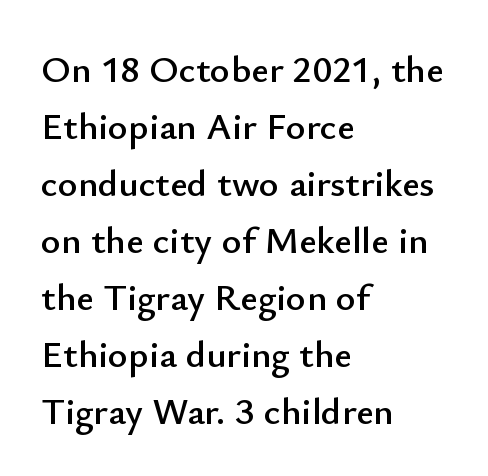
Q: Is the text italic (slanted)? A: No, it is upright.
Q: Is the typeface a serif or a sans-serif typeface? A: Sans-serif.
Q: Is the text underlined? A: No.
Q: How is the paragraph aligned? A: Left-aligned.
Q: Is the spacing between letters normal or unusually wide? A: Normal.
Q: Is the spacing between lines tight, normal or loose? A: Normal.
Q: Width (condensed, normal, or wide)? A: Normal.
Q: Stroke contrast? A: Low.
Q: x-height? A: Small.
Q: Monospaced? A: No.
